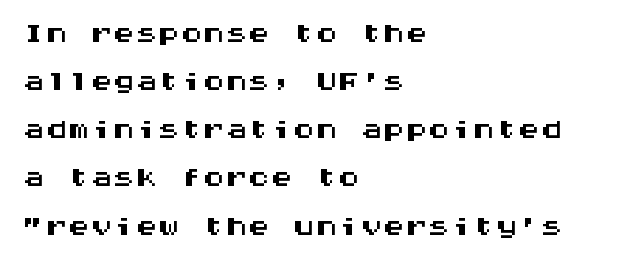
Q: Is the text italic (slanted)? A: No, it is upright.
Q: Is the typeface a serif or a sans-serif typeface? A: Sans-serif.
Q: Is the text underlined? A: No.
Q: How is the paragraph aligned? A: Left-aligned.
Q: Is the spacing between letters normal or unusually wide? A: Normal.
Q: Is the spacing between lines tight, normal or loose? A: Tight.
Q: Width (condensed, normal, or wide)? A: Wide.
Q: Stroke contrast? A: Medium.
Q: x-height? A: Large.
Q: Monospaced? A: Yes.
